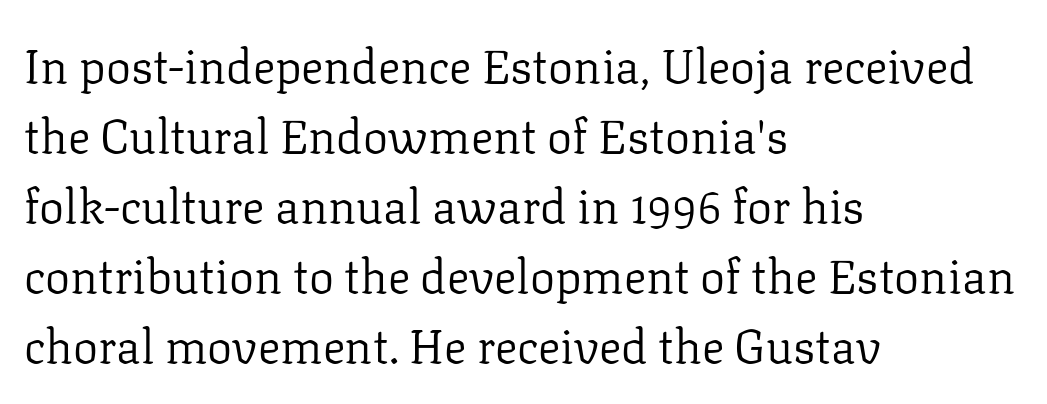
The image shows 47 px regular-weight serif type, upright; set left-aligned, normal line spacing (1.49x), normal letter spacing, not underlined; low stroke contrast and a medium x-height.
